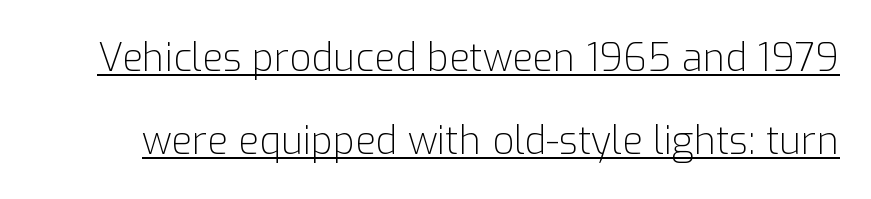
{"serif": "no", "italic": "no", "bold": "no", "weight": "light", "width": "normal", "stroke_contrast": "low", "x_height": "medium", "monospaced": "no", "underline": "yes", "line_spacing": "loose", "line_spacing_ratio": 2.18, "letter_spacing": "normal", "letter_spacing_em": 0.0, "glyph_px": 38}
